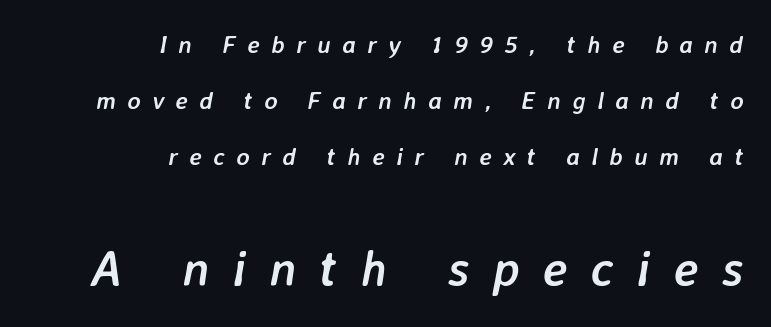
{"italic": "yes", "lean": "right", "slant_degrees": 7, "bold": "yes", "weight": "semibold", "width": "normal", "stroke_contrast": "low", "x_height": "medium", "monospaced": "no", "underline": "no", "align": "right", "line_spacing": "loose", "line_spacing_ratio": 2.24, "letter_spacing": "wide", "letter_spacing_em": 0.46, "larger_block": "second", "size_ratio": 2.0, "glyph_px": 50}
